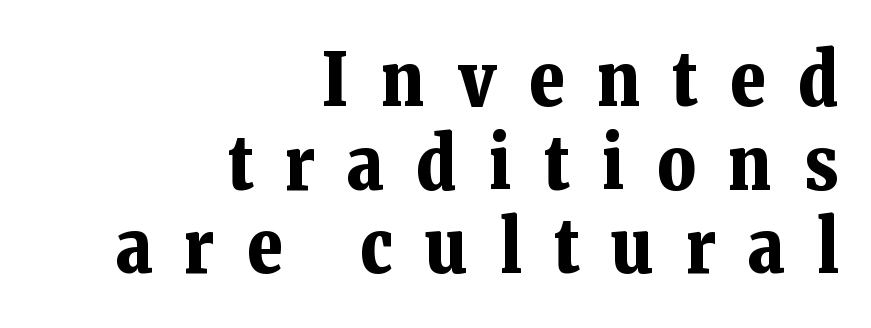
Q: Is the text bold? A: Yes.
Q: Is the text italic (slanted)? A: No, it is upright.
Q: Is the typeface a serif or a sans-serif typeface? A: Serif.
Q: Is the text underlined? A: No.
Q: How is the paragraph aligned? A: Right-aligned.
Q: Is the spacing between letters normal or unusually wide? A: Unusually wide.
Q: Is the spacing between lines tight, normal or loose? A: Tight.
Q: Width (condensed, normal, or wide)? A: Normal.
Q: Stroke contrast? A: Low.
Q: x-height? A: Medium.
Q: Monospaced? A: No.
